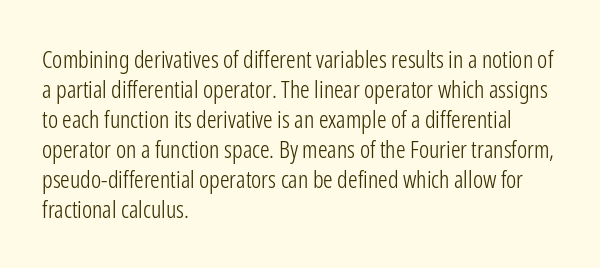
The image shows 24 px text type, upright; set left-aligned, normal line spacing (1.25x), normal letter spacing, not underlined.
